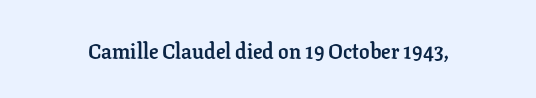
Q: Is the text bold? A: Yes.
Q: Is the text italic (slanted)? A: No, it is upright.
Q: Is the text underlined? A: No.
Q: Is the spacing between letters normal or unusually wide? A: Normal.
